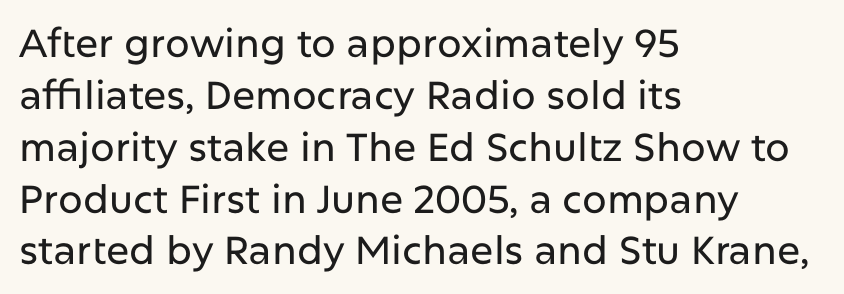
Q: Is the text italic (slanted)? A: No, it is upright.
Q: Is the typeface a serif or a sans-serif typeface? A: Sans-serif.
Q: Is the text underlined? A: No.
Q: How is the paragraph aligned? A: Left-aligned.
Q: Is the spacing between letters normal or unusually wide? A: Normal.
Q: Is the spacing between lines tight, normal or loose? A: Normal.
Q: Width (condensed, normal, or wide)? A: Normal.
Q: Stroke contrast? A: Low.
Q: x-height? A: Medium.
Q: Monospaced? A: No.
